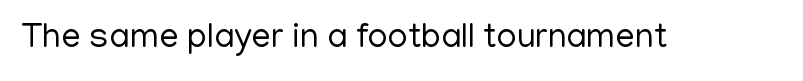
The image shows 35 px regular-weight sans-serif type, upright; set normal letter spacing, not underlined; low stroke contrast and a medium x-height.
